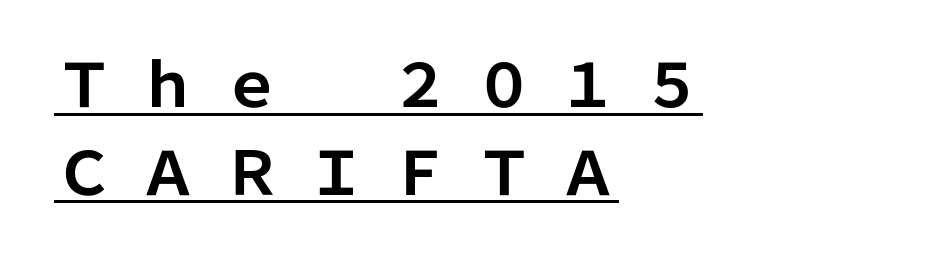
Looks like someone drew a line under every word here. The glyphs in this specimen are sans serif. Varying glyph widths throughout — classic text-font behaviour. Compared with typical body copy, the letter spacing here is much looser.
